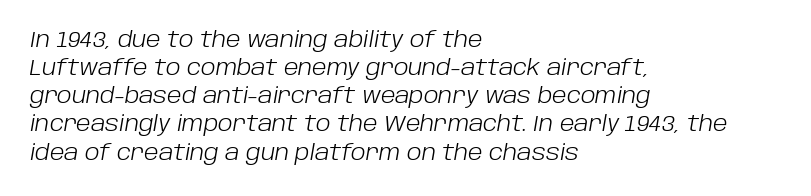
These lines are set flush left with a ragged right edge. The text carries the slant typical of an italic or oblique font. The block of text has a typical density, with ordinary space between rows. Vertical stems look standard width or narrower in stroke. Is the letter spacing exaggerated? No — it looks like the ordinary default. Type without underlining.
